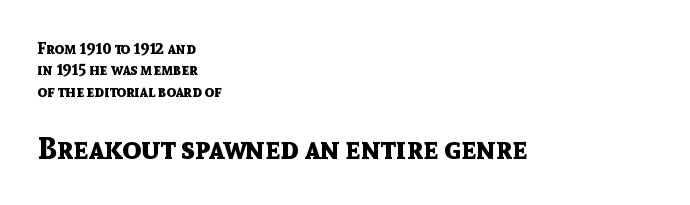
Q: Is the text bold? A: Yes.
Q: Is the text italic (slanted)? A: No, it is upright.
Q: Is the typeface a serif or a sans-serif typeface? A: Sans-serif.
Q: Is the text underlined? A: No.
Q: How is the paragraph aligned? A: Left-aligned.
Q: Is the spacing between letters normal or unusually wide? A: Normal.
Q: Is the spacing between lines tight, normal or loose? A: Normal.
Q: Which block of text is set in a larger size, the first (top) or the second (bottom)? A: The second (bottom) one.
Q: Width (condensed, normal, or wide)? A: Normal.
Q: x-height? A: Medium.
Q: Monospaced? A: No.
